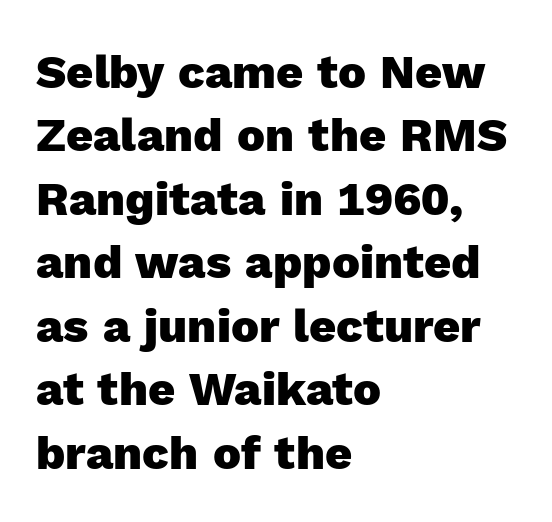
{"serif": "no", "italic": "no", "bold": "yes", "weight": "heavy", "width": "normal", "x_height": "medium", "monospaced": "no", "underline": "no", "align": "left", "line_spacing": "normal", "line_spacing_ratio": 1.35, "letter_spacing": "normal", "letter_spacing_em": 0.0, "glyph_px": 47}
